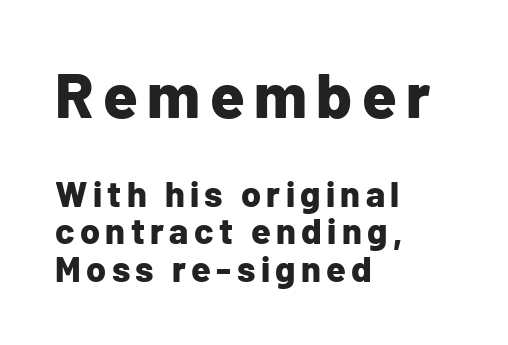
The image shows 63 px bold sans-serif type, upright; set left-aligned, tight line spacing (1.04x), not underlined; the first (top) block is 1.75x larger; low stroke contrast and a medium x-height.
